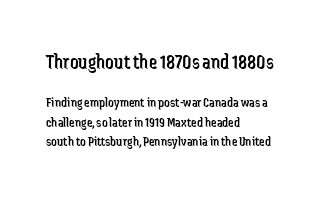
{"italic": "no", "bold": "no", "underline": "no", "align": "left", "line_spacing": "normal", "line_spacing_ratio": 1.4, "letter_spacing": "normal", "letter_spacing_em": 0.0, "larger_block": "first", "size_ratio": 1.5, "glyph_px": 21}
